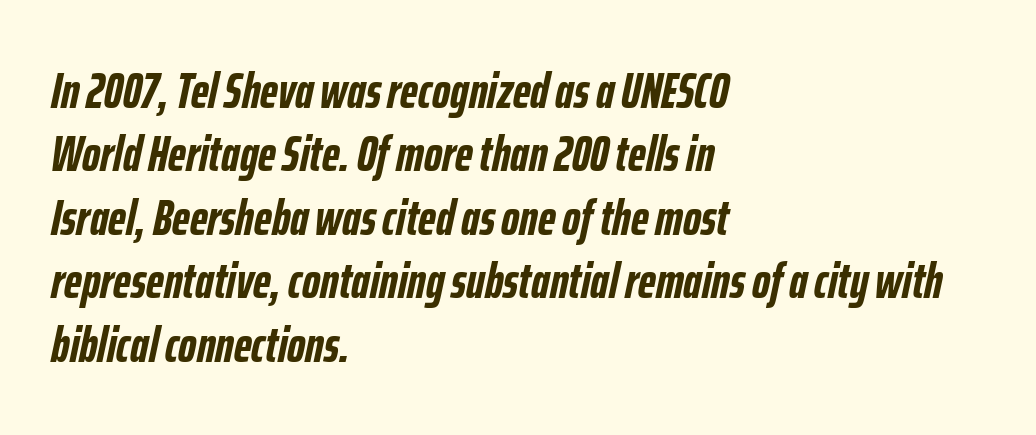
The image shows 50 px semibold, condensed type, italic (leaning right); set left-aligned, normal line spacing (1.27x), normal letter spacing, not underlined; low stroke contrast and a medium x-height.
